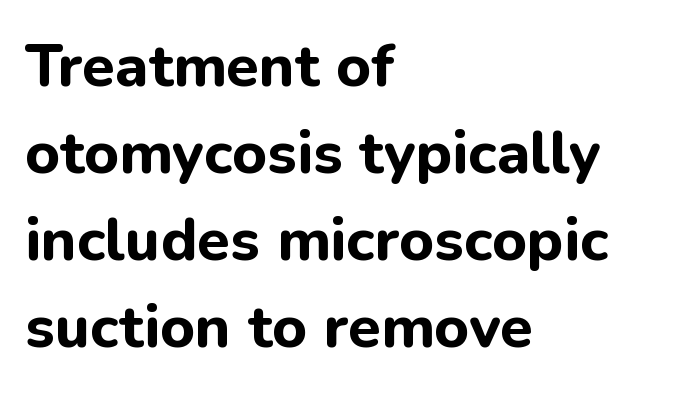
{"serif": "no", "italic": "no", "bold": "yes", "weight": "bold", "width": "normal", "stroke_contrast": "low", "x_height": "medium", "monospaced": "no", "underline": "no", "align": "left", "line_spacing": "normal", "line_spacing_ratio": 1.45, "letter_spacing": "normal", "letter_spacing_em": 0.0, "glyph_px": 60}
